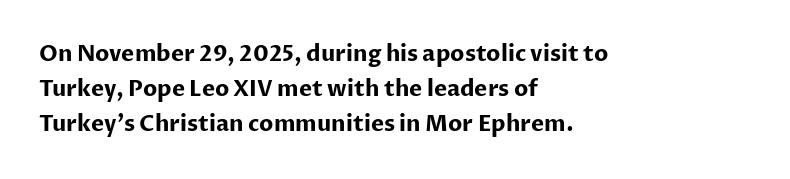
{"italic": "no", "bold": "yes", "underline": "no", "align": "left", "line_spacing": "normal", "line_spacing_ratio": 1.59, "letter_spacing": "normal", "letter_spacing_em": 0.0, "glyph_px": 22}
